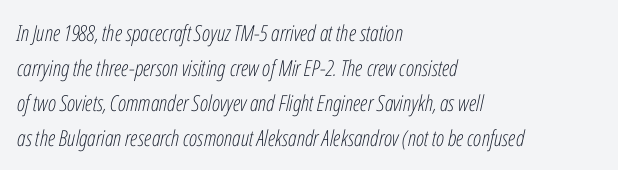
Does the leading feel generous? No, just average. The horizontal fit of the characters is conventional and even. Layout note: lines flush left. An italicized treatment has been applied to the whole sample. The weight tops out at a normal text grade.
